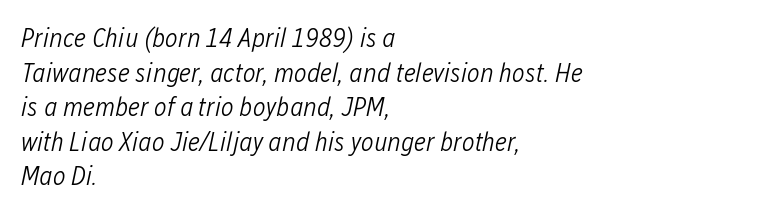
Q: Is the text bold? A: No.
Q: Is the text italic (slanted)? A: Yes, it leans right by about 12 degrees.
Q: Is the text underlined? A: No.
Q: How is the paragraph aligned? A: Left-aligned.
Q: Is the spacing between letters normal or unusually wide? A: Normal.
Q: Is the spacing between lines tight, normal or loose? A: Normal.
